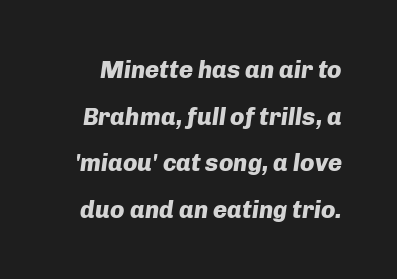
The glyphs are unaccompanied by any horizontal stroke below them. These lines carry a lot of weight — the face is fully bold. Successive baselines arrive slowly, with a big drop between each. The font's italic variant was chosen for this text. The line texture is even and compact thanks to regular tracking.
